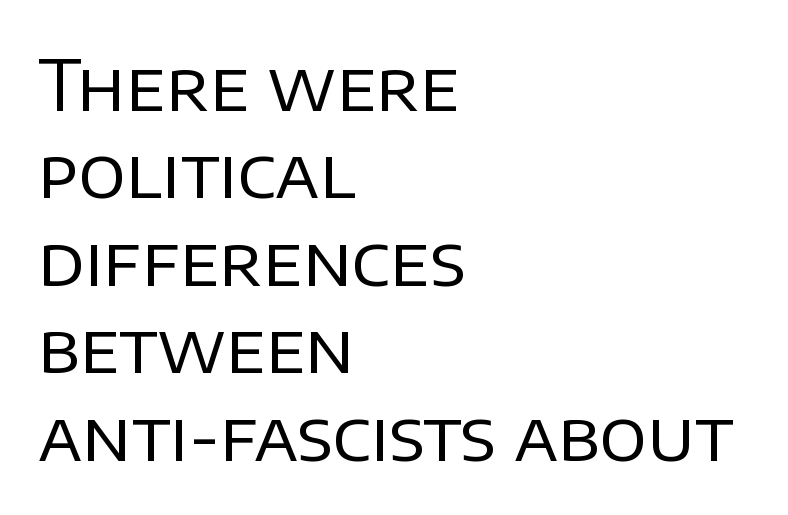
{"serif": "no", "italic": "no", "bold": "no", "weight": "regular", "width": "normal", "stroke_contrast": "low", "x_height": "large", "monospaced": "no", "underline": "no", "align": "left", "line_spacing": "normal", "line_spacing_ratio": 1.25, "letter_spacing": "normal", "letter_spacing_em": 0.0, "glyph_px": 70}
